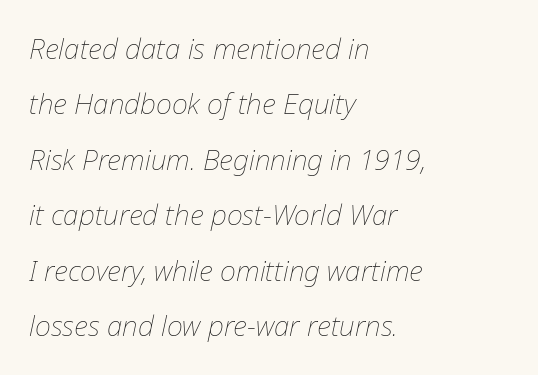
The image shows 28 px thin type, italic (leaning right); set left-aligned, loose line spacing (1.98x), normal letter spacing, not underlined; low stroke contrast and a medium x-height.
